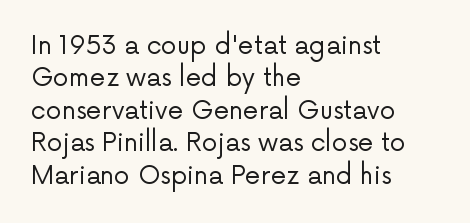
The words here are not underlined. Whoever set this chose a conventional vertical rhythm. Honestly, the letter spacing is just normal — you wouldn't notice it. Tall strokes in this sample are plumb rather than angled. Compared with a centered layout, this one pins lines to the left instead. The weight tops out at a normal text grade.
